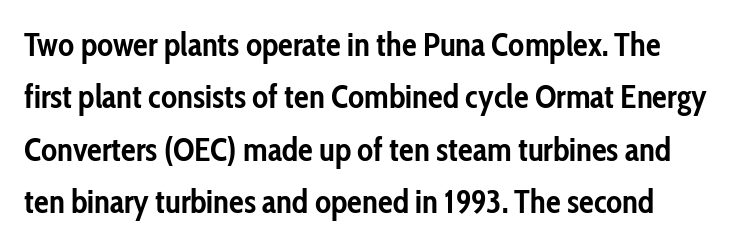
Is this a sans? Yes — the strokes have no serifs. Proportional: the letters do not fall into vertical columns. The face used here has the dense, thick strokes of a bold. Characters remain perfectly vertical along every line. If you measured baseline to baseline, you'd find a middling distance. The zone under the glyphs is completely vacant.
